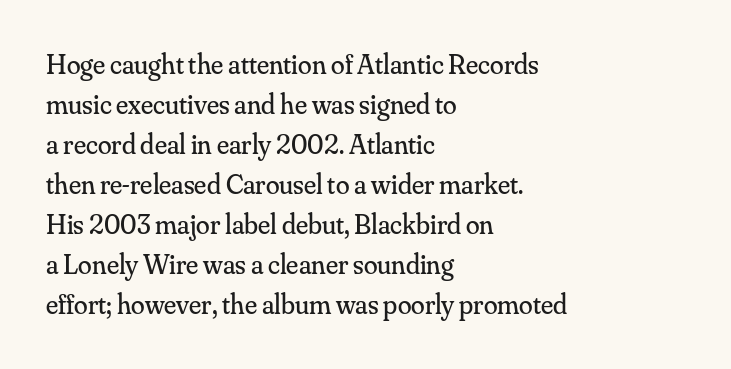
{"serif": "yes", "italic": "no", "bold": "no", "weight": "regular", "width": "normal", "stroke_contrast": "medium", "x_height": "small", "monospaced": "no", "underline": "no", "align": "left", "line_spacing": "normal", "line_spacing_ratio": 1.43, "letter_spacing": "normal", "letter_spacing_em": 0.0, "glyph_px": 28}
